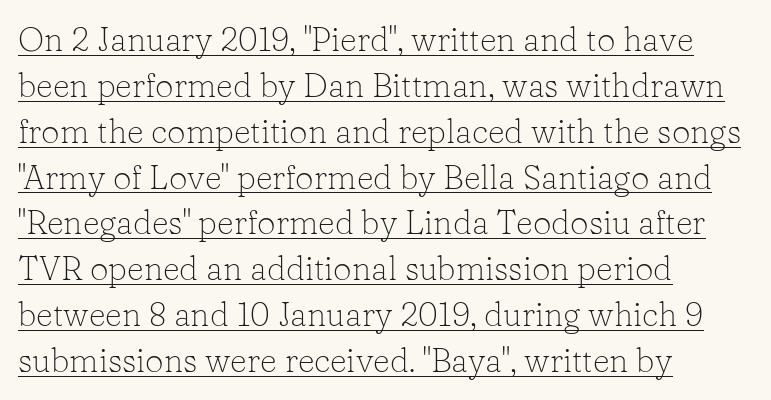
This is the regular roman posture of the typeface. Teacher's note: observe the even left margin — that is flush-left alignment. Each letter keeps its own natural width here, so spacing adapts to shape. The vertical gap from one line to the next is medium. Stem width sits at or under what a default text font uses. Standard letterfit; no display-style spreading of the glyphs.
